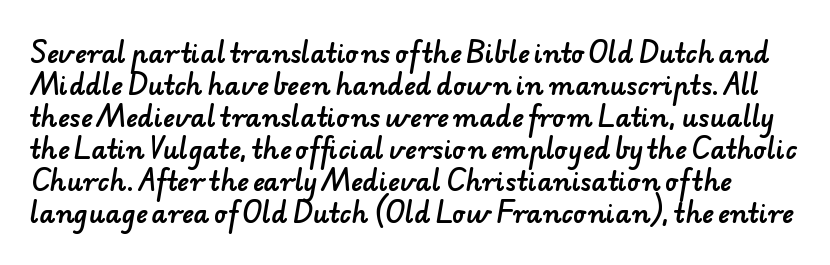
Honestly, there is no underline to notice here at all. Each word holds together tightly as a unit, with standard inter-letter gaps. This sample keeps an unexceptional amount of space between lines.
